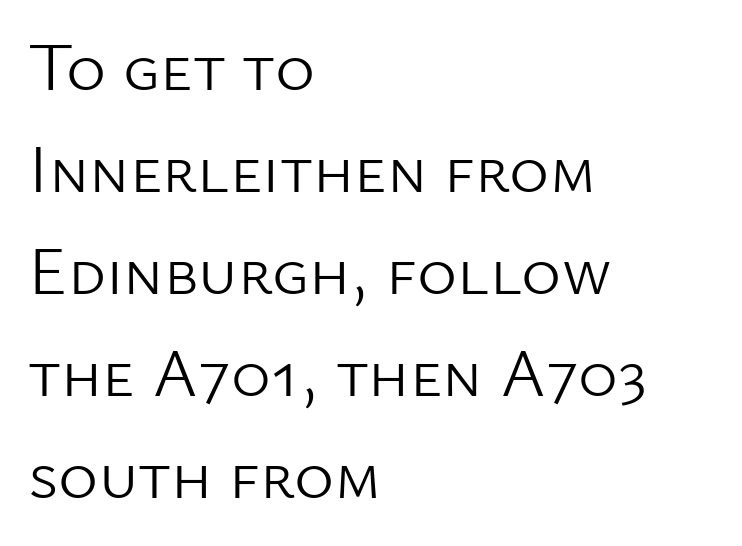
Q: Is the text bold? A: No.
Q: Is the text italic (slanted)? A: No, it is upright.
Q: Is the typeface a serif or a sans-serif typeface? A: Sans-serif.
Q: Is the text underlined? A: No.
Q: How is the paragraph aligned? A: Left-aligned.
Q: Is the spacing between letters normal or unusually wide? A: Normal.
Q: Is the spacing between lines tight, normal or loose? A: Normal.
Q: Width (condensed, normal, or wide)? A: Normal.
Q: Stroke contrast? A: Low.
Q: x-height? A: Medium.
Q: Monospaced? A: No.
